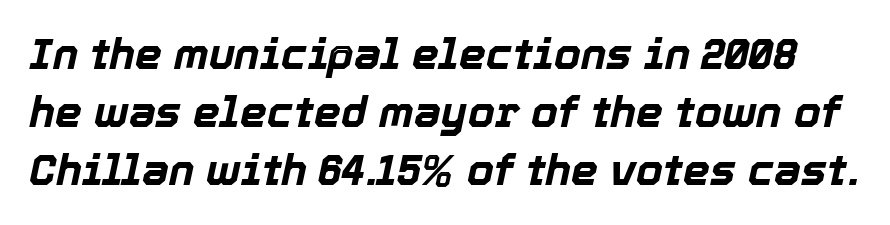
{"italic": "yes", "lean": "right", "slant_degrees": 12, "bold": "yes", "weight": "bold", "width": "normal", "x_height": "medium", "monospaced": "no", "underline": "no", "line_spacing": "normal", "line_spacing_ratio": 1.35, "letter_spacing": "normal", "letter_spacing_em": 0.0, "glyph_px": 43}
